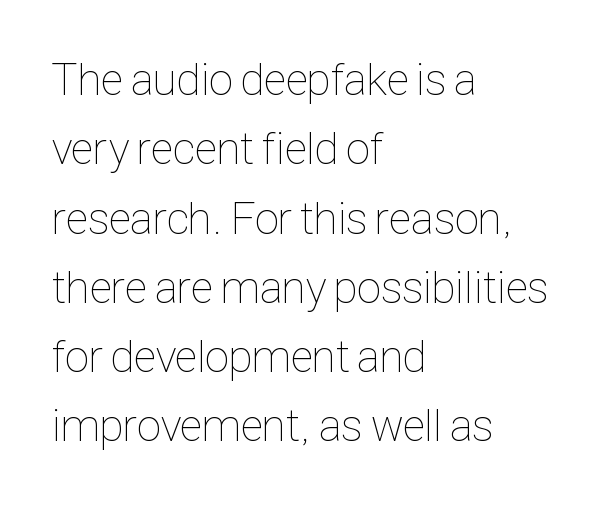
The image shows 45 px thin, condensed type, upright; set left-aligned, normal line spacing (1.54x), normal letter spacing, not underlined; low stroke contrast and a medium x-height.
